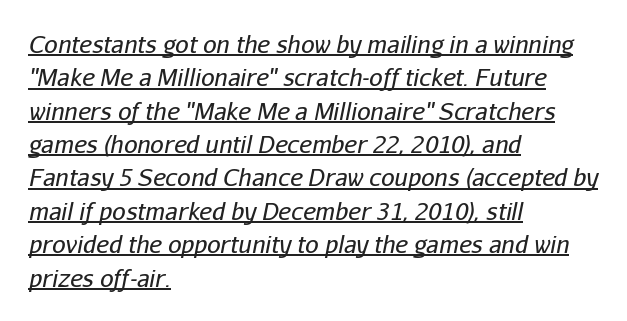
Q: Is the text bold? A: No.
Q: Is the text italic (slanted)? A: Yes, it leans right by about 11 degrees.
Q: Is the text underlined? A: Yes.
Q: How is the paragraph aligned? A: Left-aligned.
Q: Is the spacing between letters normal or unusually wide? A: Normal.
Q: Is the spacing between lines tight, normal or loose? A: Normal.
